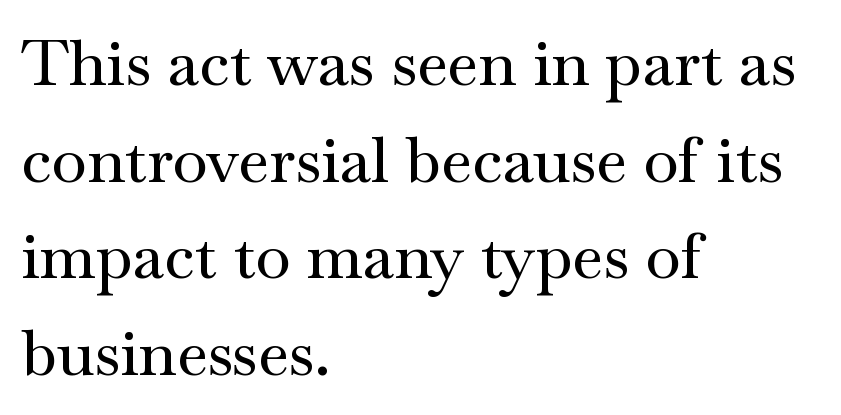
Q: Is the text italic (slanted)? A: No, it is upright.
Q: Is the typeface a serif or a sans-serif typeface? A: Serif.
Q: Is the text underlined? A: No.
Q: How is the paragraph aligned? A: Left-aligned.
Q: Is the spacing between letters normal or unusually wide? A: Normal.
Q: Is the spacing between lines tight, normal or loose? A: Normal.
Q: Width (condensed, normal, or wide)? A: Wide.
Q: Stroke contrast? A: Medium.
Q: x-height? A: Small.
Q: Monospaced? A: No.
